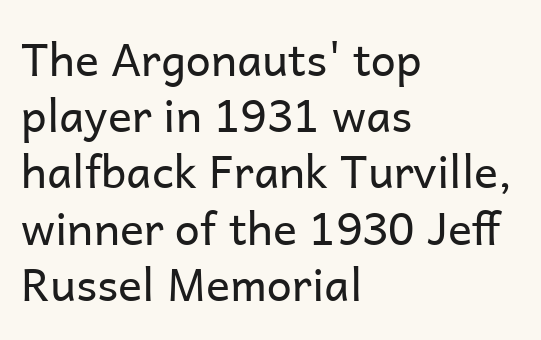
Q: Is the text bold? A: No.
Q: Is the text italic (slanted)? A: No, it is upright.
Q: Is the typeface a serif or a sans-serif typeface? A: Sans-serif.
Q: Is the text underlined? A: No.
Q: How is the paragraph aligned? A: Left-aligned.
Q: Is the spacing between letters normal or unusually wide? A: Normal.
Q: Is the spacing between lines tight, normal or loose? A: Normal.
Q: Width (condensed, normal, or wide)? A: Normal.
Q: Stroke contrast? A: Low.
Q: x-height? A: Medium.
Q: Monospaced? A: No.
